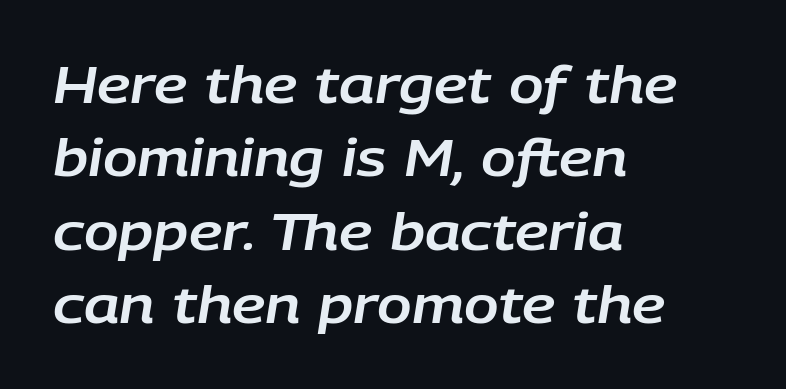
The image shows 51 px text type, italic (leaning right); set left-aligned, normal line spacing (1.44x), normal letter spacing, not underlined; low stroke contrast and a large x-height.
